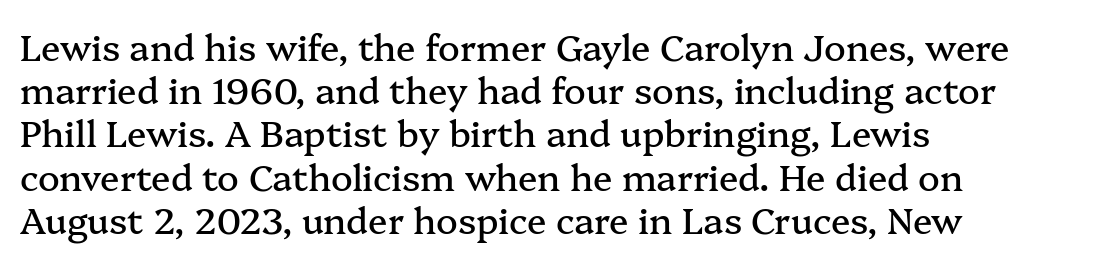
Words appear dense and cohesive because spacing is normal. Check under the words: just untouched page. The letters stand straight up with perfectly vertical stems. Short and long lines alike share a common starting point at left. The face used here is seriffed, in the tradition of book romans.
